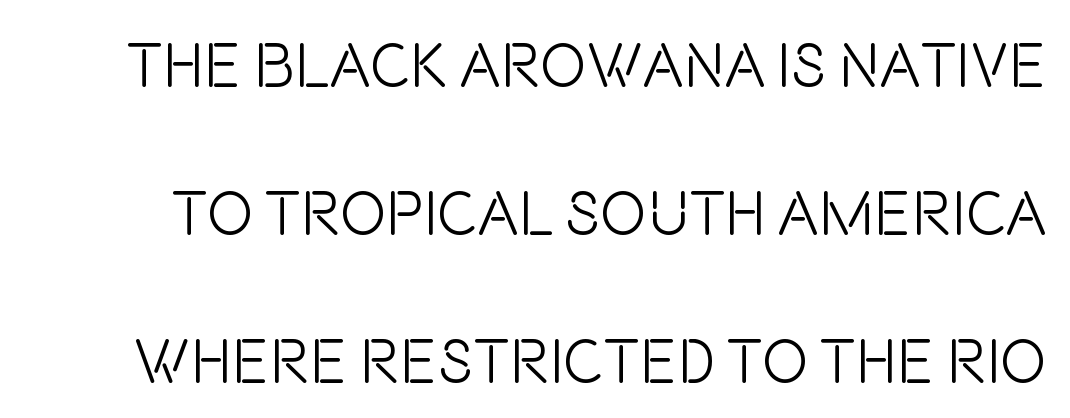
The image shows 62 px light, condensed sans-serif type, upright; set loose line spacing (2.39x), normal letter spacing, not underlined; low stroke contrast and a large x-height.
